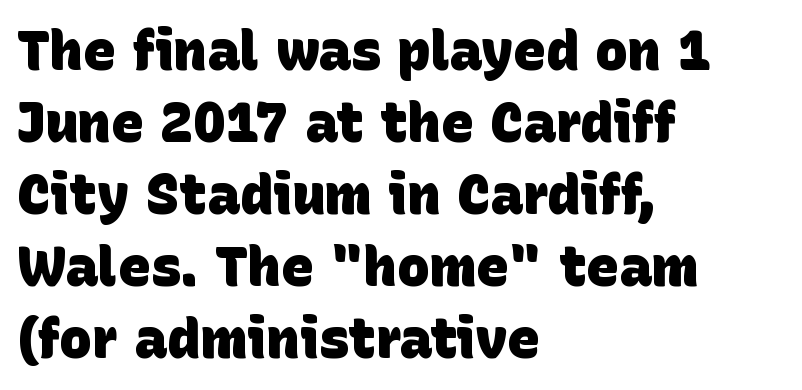
Q: Is the text bold? A: Yes.
Q: Is the typeface a serif or a sans-serif typeface? A: Sans-serif.
Q: Is the text underlined? A: No.
Q: How is the paragraph aligned? A: Left-aligned.
Q: Is the spacing between letters normal or unusually wide? A: Normal.
Q: Is the spacing between lines tight, normal or loose? A: Normal.
Q: Width (condensed, normal, or wide)? A: Normal.
Q: Stroke contrast? A: Low.
Q: x-height? A: Large.
Q: Monospaced? A: No.
